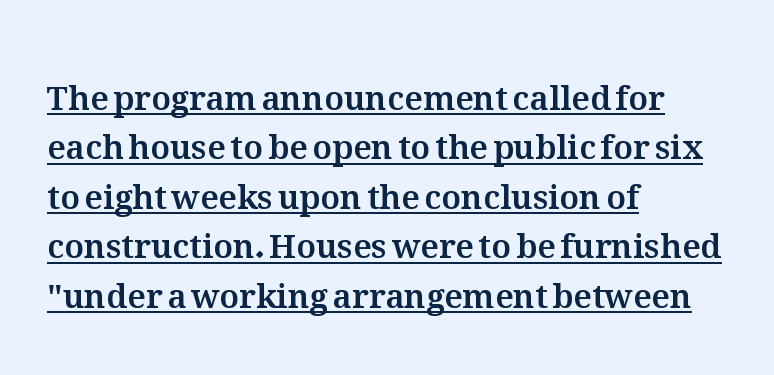
Q: Is the text italic (slanted)? A: No, it is upright.
Q: Is the text underlined? A: Yes.
Q: How is the paragraph aligned? A: Left-aligned.
Q: Is the spacing between letters normal or unusually wide? A: Normal.
Q: Is the spacing between lines tight, normal or loose? A: Normal.
Q: Width (condensed, normal, or wide)? A: Normal.
Q: Stroke contrast? A: Medium.
Q: x-height? A: Medium.
Q: Monospaced? A: No.
